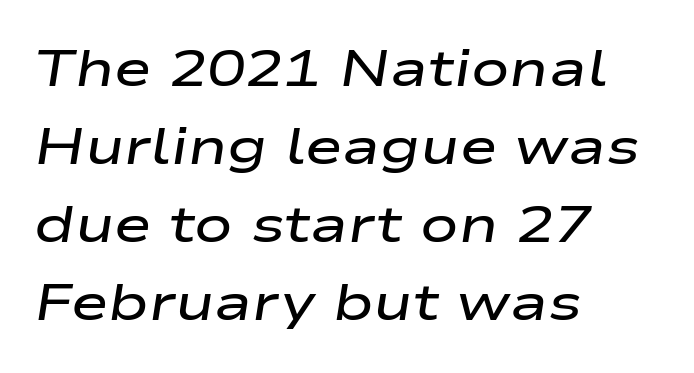
{"italic": "yes", "lean": "right", "slant_degrees": 9, "bold": "semi", "weight": "semibold", "width": "wide", "stroke_contrast": "low", "x_height": "medium", "monospaced": "no", "underline": "no", "align": "left", "line_spacing": "normal", "line_spacing_ratio": 1.53, "letter_spacing": "normal", "letter_spacing_em": 0.0, "glyph_px": 51}
